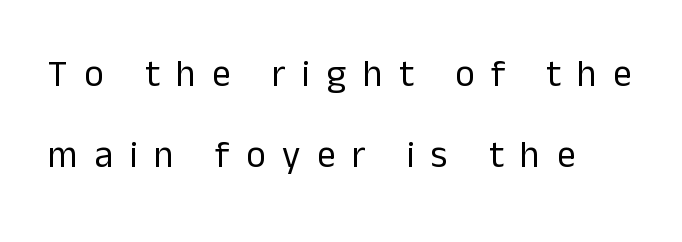
The image shows 37 px regular-weight sans-serif type, upright; set left-aligned, loose line spacing (2.2x), unusually wide letter spacing (+0.45 em), not underlined; low stroke contrast and a medium x-height.
